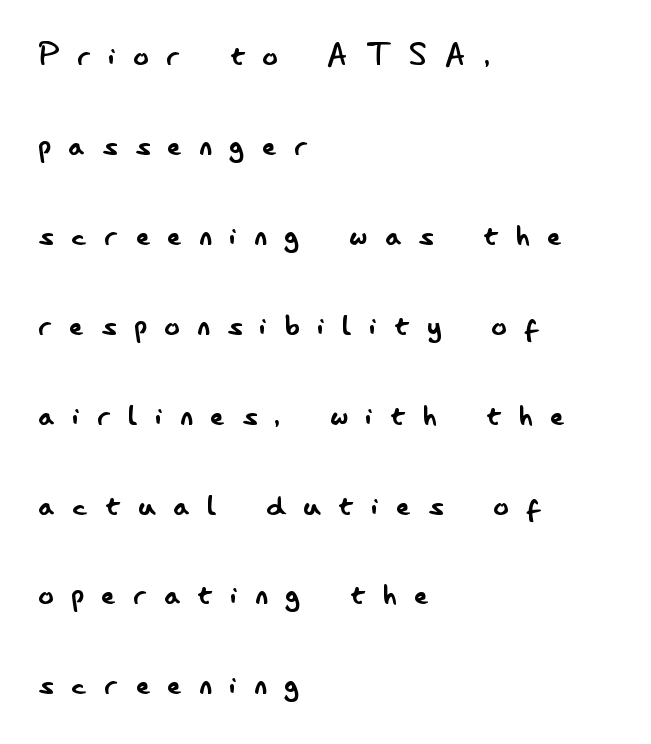
Ink coverage per letter is moderate at most. Students, observe: this is what heavily led, spacious text looks like. The face used here is proportionally spaced, like ordinary book or web type. These lines are composed in type without serifs.
